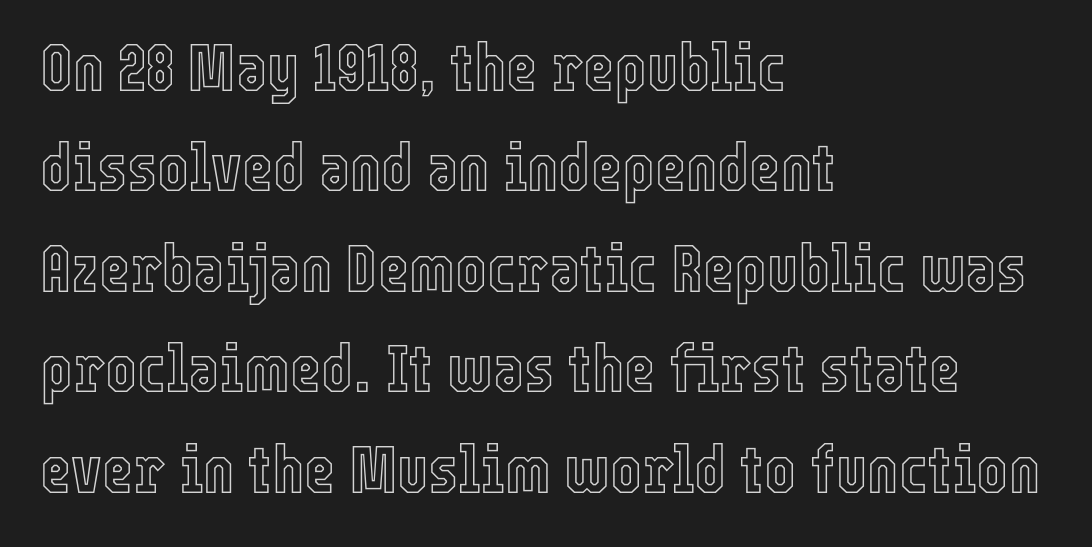
Q: Is the text italic (slanted)? A: No, it is upright.
Q: Is the text underlined? A: No.
Q: How is the paragraph aligned? A: Left-aligned.
Q: Is the spacing between letters normal or unusually wide? A: Normal.
Q: Is the spacing between lines tight, normal or loose? A: Normal.
Q: Width (condensed, normal, or wide)? A: Condensed.
Q: x-height? A: Medium.
Q: Monospaced? A: No.
